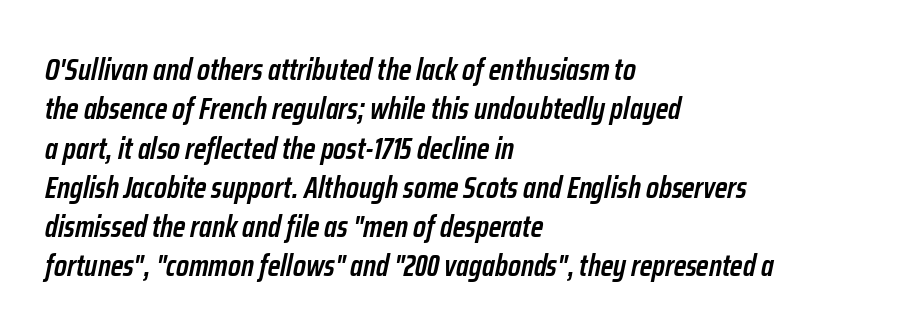
The type is set solid horizontally, with unmodified tracking. Each letter keeps its own natural width here, so spacing adapts to shape. The sample has been set in demibold, a notch under bold. If you drew a ruler down the left edge, every line would touch it. The letters are slanted; this is an italic face. Line spacing here is normal.
